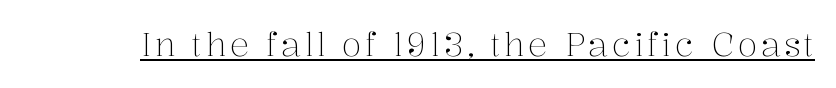
The passage shown is typed in a proportional face where columns would drift. Typographically, this falls in the serif category. Looks like someone drew a line under every word here. It's the straight-up-and-down kind of type.
